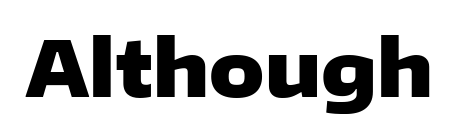
Tracking value appears to be zero — textbook default spacing. In terms of weight, the rendering is a true, heavy bold. A typesetter would mark this as roman, not italic. No feet cap the strokes, marking this as sans-serif type. Type without underlining. Character widths vary here, with narrow letters taking less room than wide ones.
